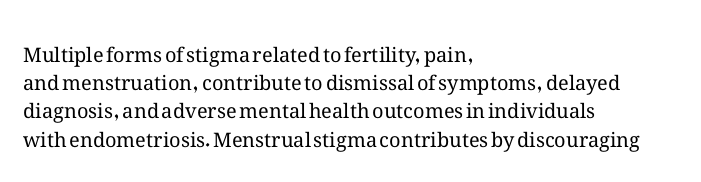
Nobody drew a line under any word here. When letters stand straight like this, we call the style roman or upright. The lines sit at an ordinary, default distance from one another. Summary of weight: not heavy and not bold.
